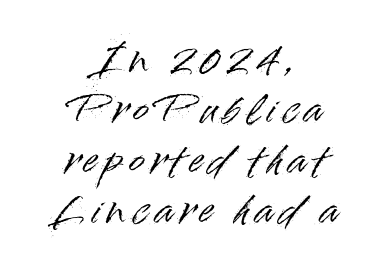
{"serif": "no", "width": "normal", "stroke_contrast": "high", "x_height": "small", "monospaced": "no", "underline": "no", "align": "center", "line_spacing": "normal", "line_spacing_ratio": 1.36, "glyph_px": 37}
